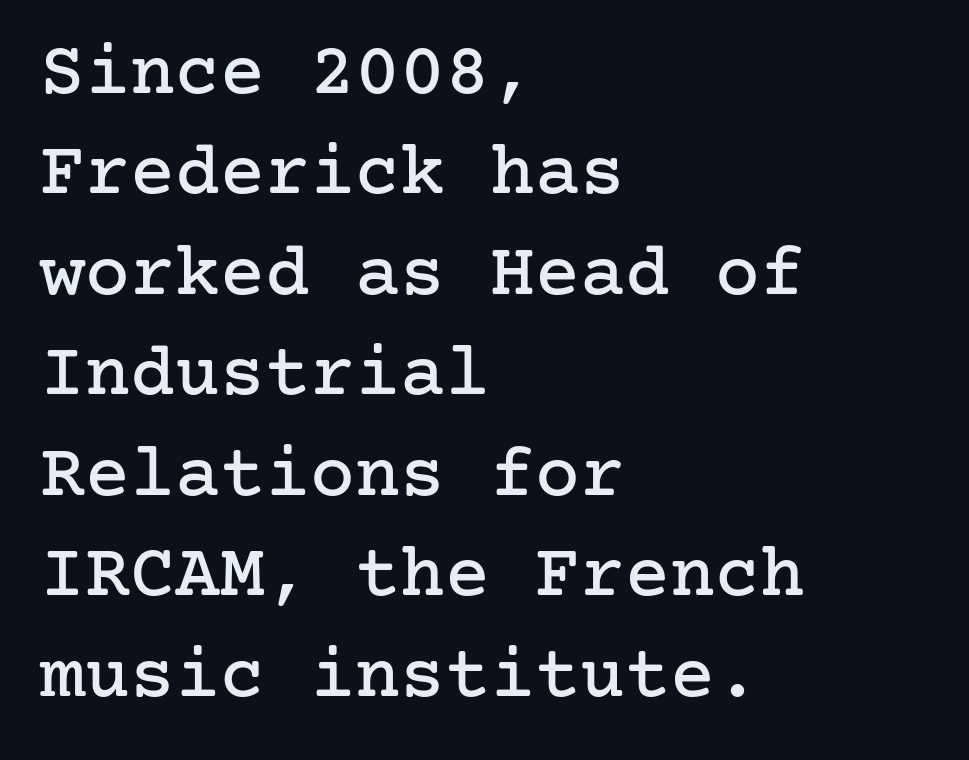
Serifs: yes, visible at the terminals of the letterforms. Posture: upright roman. Compared with typical body copy, the letter spacing here is the same. This sample is left-justified, so line endings fall wherever the words run out.
